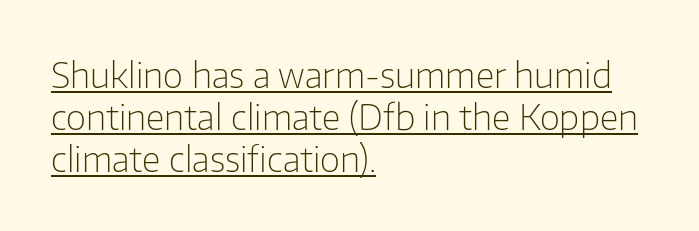
The image shows 35 px light sans-serif type, upright; set left-aligned, line spacing 1.2x, normal letter spacing, underlined; low stroke contrast and a medium x-height.
